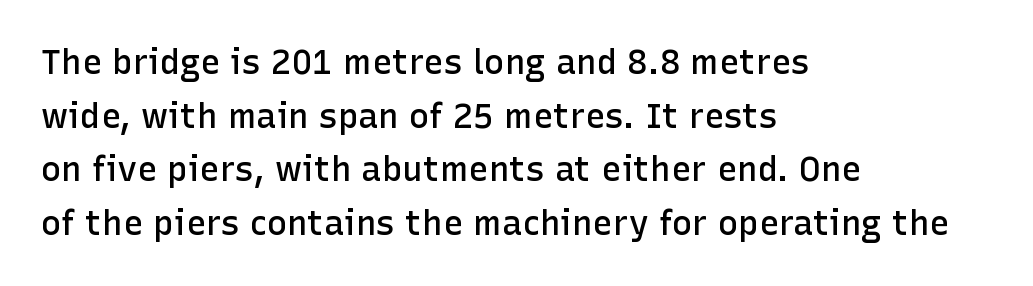
Q: Is the text bold? A: Semi-bold.
Q: Is the text italic (slanted)? A: No, it is upright.
Q: Is the typeface a serif or a sans-serif typeface? A: Sans-serif.
Q: Is the text underlined? A: No.
Q: How is the paragraph aligned? A: Left-aligned.
Q: Is the spacing between letters normal or unusually wide? A: Normal.
Q: Is the spacing between lines tight, normal or loose? A: Normal.
Q: Width (condensed, normal, or wide)? A: Normal.
Q: Stroke contrast? A: Low.
Q: x-height? A: Medium.
Q: Monospaced? A: No.
